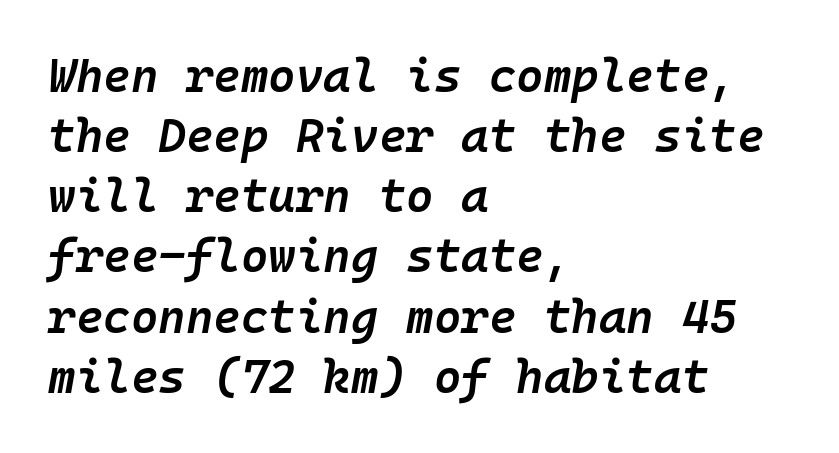
The image shows 47 px semibold type, italic (leaning right), monospaced; set left-aligned, normal line spacing (1.28x), normal letter spacing, not underlined; low stroke contrast and a medium x-height.
